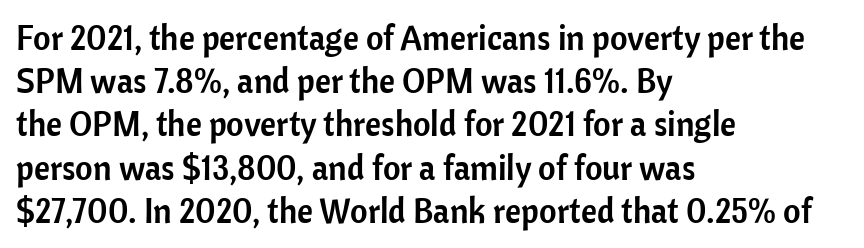
Leading: standard. A typesetter would call this proportional, since set widths differ per character. Just letters on the line, the space beneath them empty. In terms of letterspacing, this is plain default setting. Style check: upright. Are there feet on the stems? There aren't — it's a sans.
